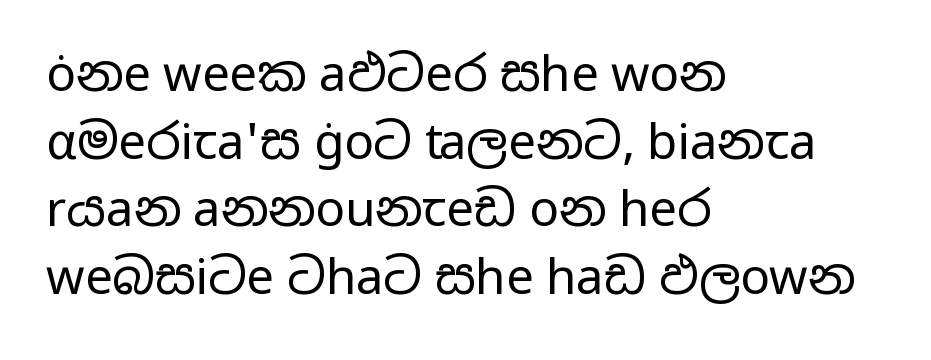
The image shows 49 px regular-weight, wide sans-serif type, upright; set left-aligned, normal line spacing (1.38x), normal letter spacing, not underlined; low stroke contrast and a medium x-height.
